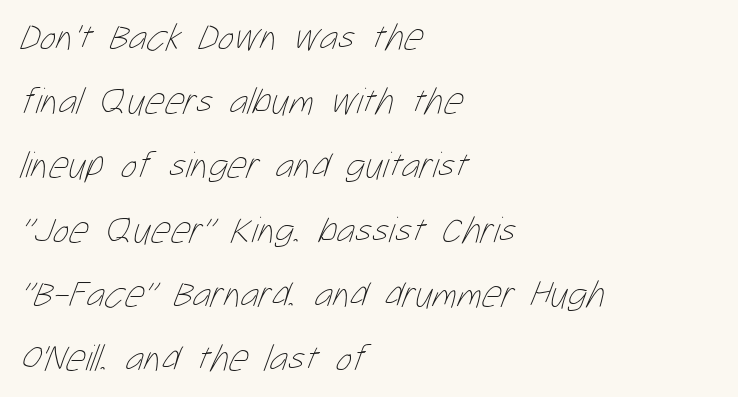
The image shows 38 px thin, condensed type; set left-aligned, normal line spacing (1.69x), normal letter spacing, not underlined; low stroke contrast and a medium x-height.
